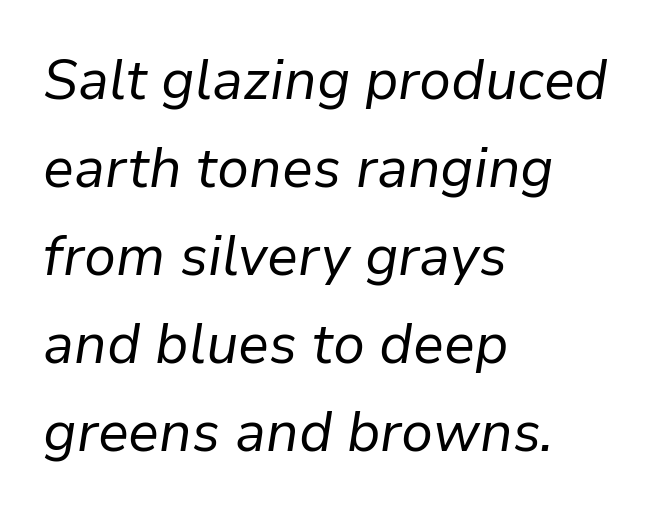
The letters are slanted; this is an italic face. The zone under the glyphs is completely vacant. Is the letter spacing exaggerated? No — it looks like the ordinary default. A light-to-regular cut is what we see here.
